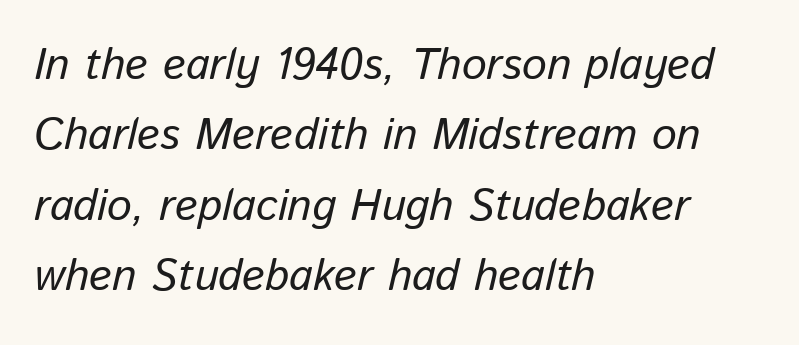
{"italic": "yes", "lean": "right", "slant_degrees": 13, "width": "normal", "stroke_contrast": "low", "x_height": "medium", "monospaced": "no", "underline": "no", "align": "left", "line_spacing": "normal", "line_spacing_ratio": 1.6, "letter_spacing": "normal", "letter_spacing_em": 0.0, "glyph_px": 44}
